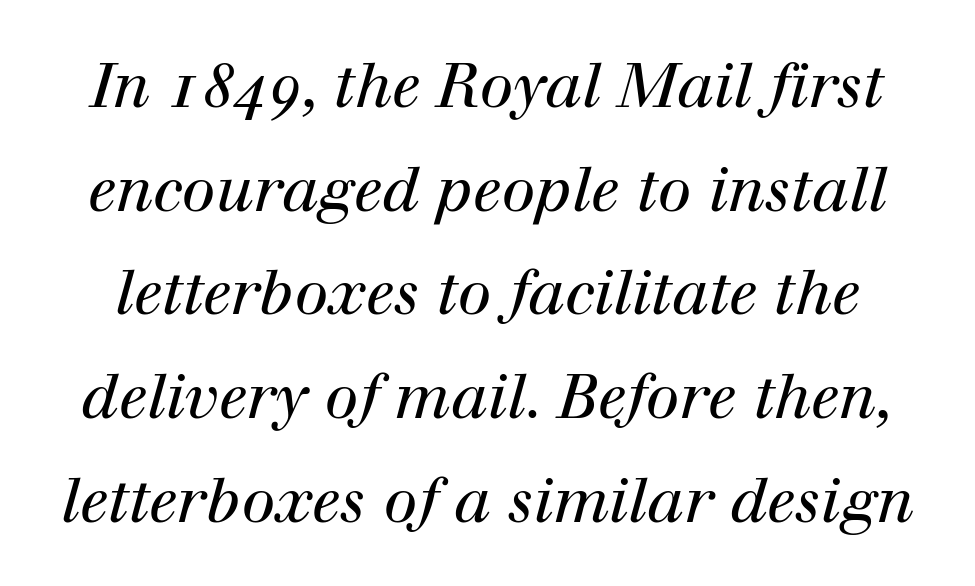
{"serif": "yes", "italic": "yes", "lean": "right", "slant_degrees": 12, "bold": "no", "weight": "regular", "width": "normal", "stroke_contrast": "high", "x_height": "medium", "monospaced": "no", "underline": "no", "line_spacing": "normal", "line_spacing_ratio": 1.7, "letter_spacing": "normal", "letter_spacing_em": 0.0, "glyph_px": 61}
